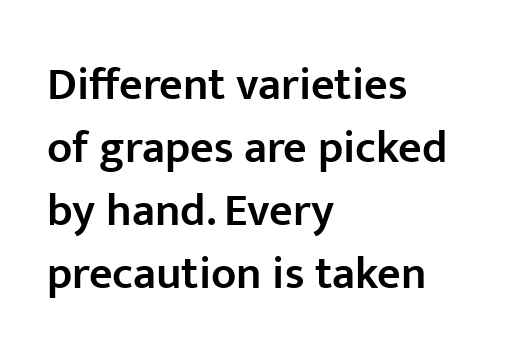
Weight check: semibold — heavier than regular, not quite bold. These lines are set flush left with a ragged right edge. Successive baselines arrive at the customary interval. Typographically, this falls in the sans-serif category. This is the regular roman posture of the typeface.
